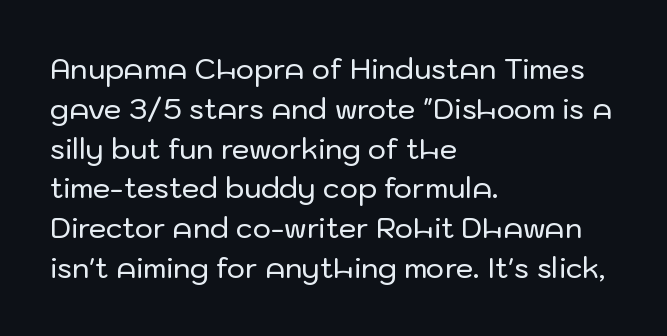
Q: Is the text italic (slanted)? A: No, it is upright.
Q: Is the typeface a serif or a sans-serif typeface? A: Sans-serif.
Q: Is the text underlined? A: No.
Q: How is the paragraph aligned? A: Left-aligned.
Q: Is the spacing between letters normal or unusually wide? A: Normal.
Q: Is the spacing between lines tight, normal or loose? A: Normal.
Q: Width (condensed, normal, or wide)? A: Normal.
Q: Stroke contrast? A: Low.
Q: x-height? A: Medium.
Q: Monospaced? A: No.
